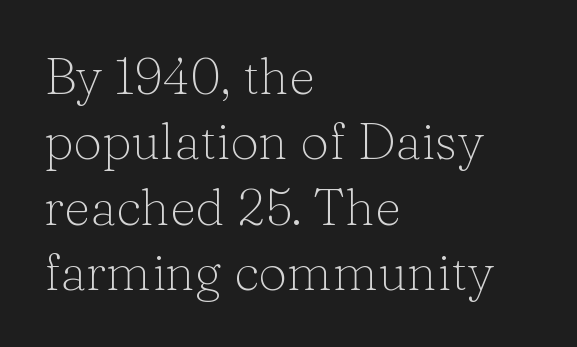
The face used here is seriffed, in the tradition of book romans. Italic: no, the glyphs are upright roman. A clean baseline with only descenders dipping below it. Looks like regular typesetting: each glyph gets only the width it needs. The space between consecutive lines is moderate.
